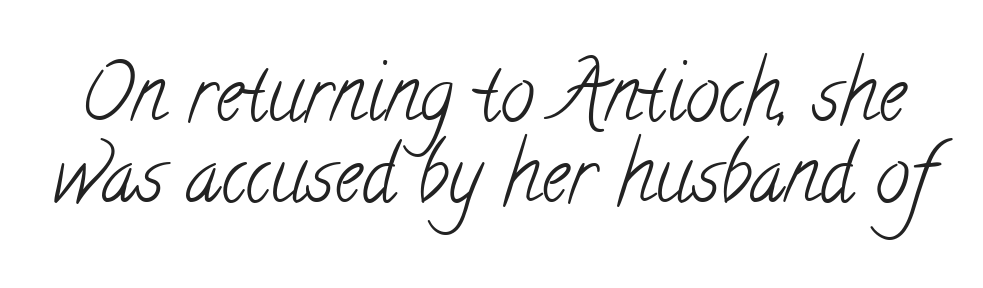
Spacing between characters is what you'd get straight out of the box. Summary of vertical rhythm: compact, with narrow interline spacing. The foot of each line stays bare and open. Weight: in the light-to-regular range. Character widths vary here, with narrow letters taking less room than wide ones.
